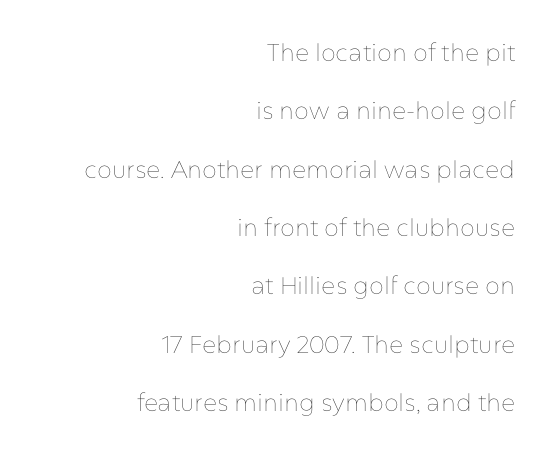
{"italic": "no", "bold": "no", "underline": "no", "align": "right", "line_spacing": "loose", "line_spacing_ratio": 2.43, "letter_spacing": "normal", "letter_spacing_em": 0.0, "glyph_px": 24}
